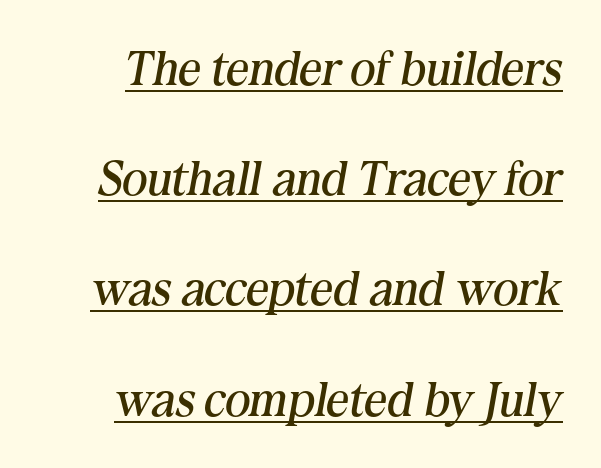
{"serif": "yes", "italic": "yes", "lean": "right", "slant_degrees": 10, "bold": "no", "weight": "regular", "width": "normal", "stroke_contrast": "medium", "x_height": "medium", "monospaced": "no", "underline": "yes", "line_spacing": "loose", "line_spacing_ratio": 2.25, "letter_spacing": "normal", "letter_spacing_em": 0.0, "glyph_px": 49}
